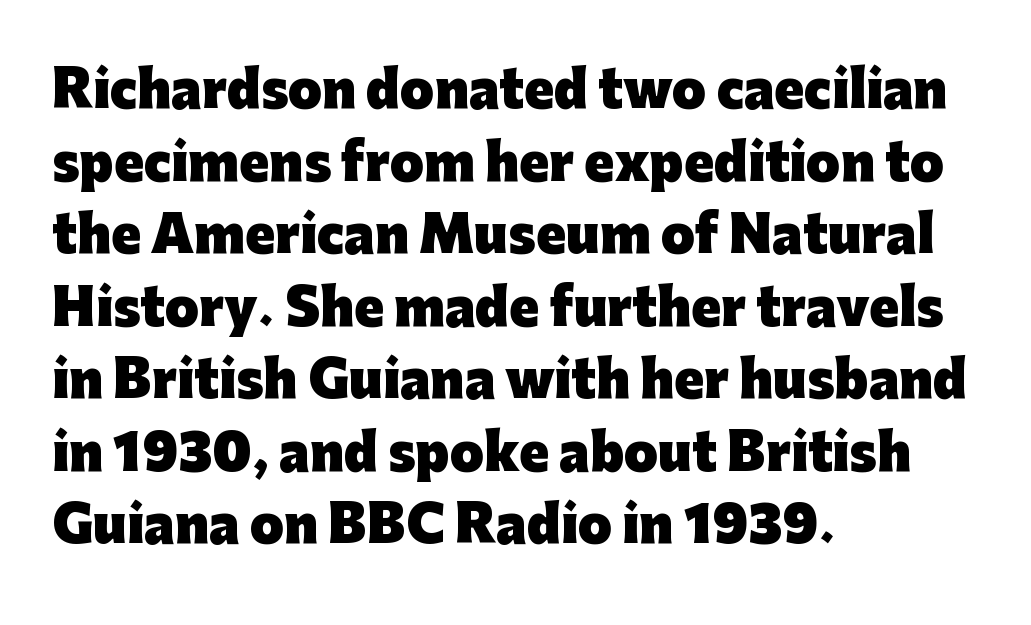
{"serif": "no", "italic": "no", "bold": "yes", "weight": "heavy", "width": "normal", "stroke_contrast": "low", "x_height": "medium", "monospaced": "no", "underline": "no", "align": "left", "line_spacing": "normal", "line_spacing_ratio": 1.48, "letter_spacing": "normal", "letter_spacing_em": 0.0, "glyph_px": 49}
